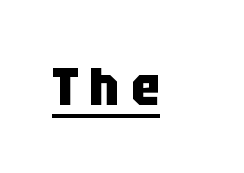
The image shows 53 px heavy, condensed sans-serif type, upright; set unusually wide letter spacing (+0.21 em), underlined; low stroke contrast and a large x-height.
